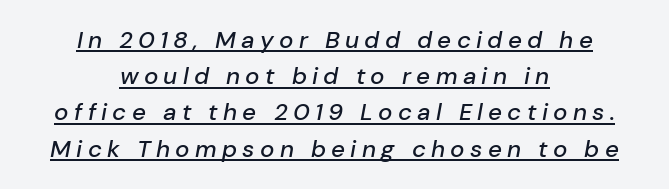
Check the space under the baseline: a stroke is drawn there. When letters slant like this, we call the style italic. The line texture is sparse and dotted thanks to wide tracking. These lines are centered, leaving both edges ragged. Vertical spacing — default.
